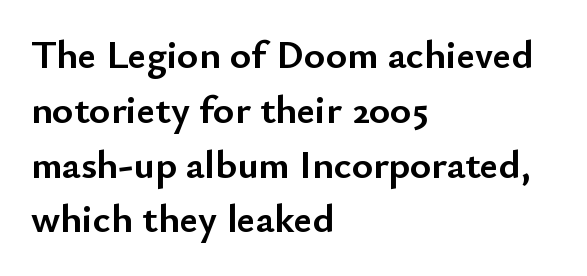
Is the block centered? No — it sits flush against the left margin. Nothing unusual about the tracking: characters are spaced as the font intends. Nope, no serifs anywhere on these letters. Line spacing here is normal. The letters advance in unequal steps, a hallmark of proportional type. The typesetting leans heavy: a genuine bold.
